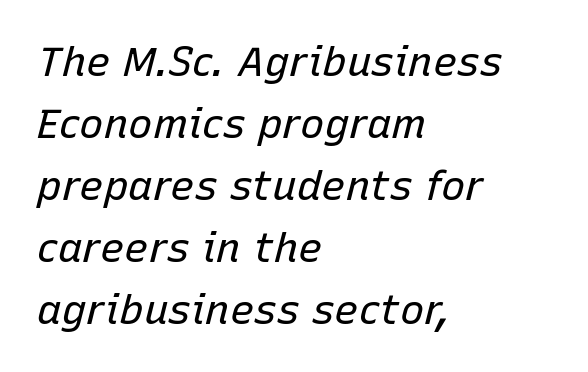
These lines were composed using italics. The rendering uses natural spacing where letterforms have individual widths. Whoever set this chose a conventional vertical rhythm. Nothing unusual about the tracking: characters are spaced as the font intends.
